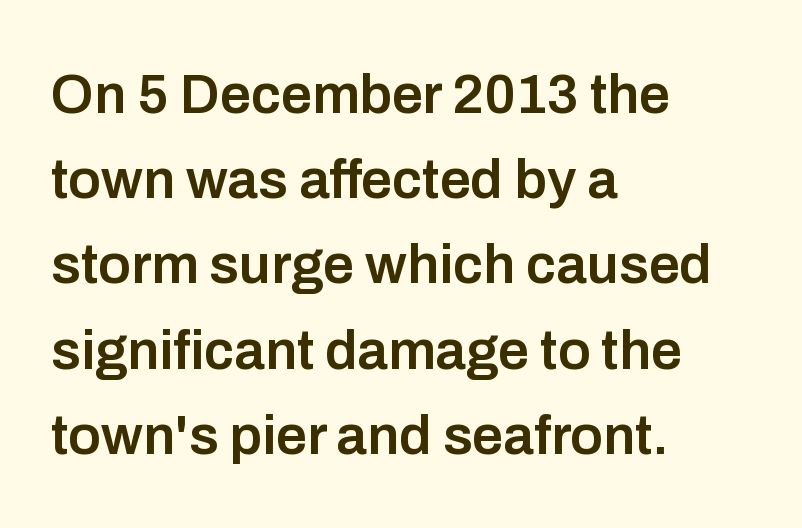
{"serif": "no", "italic": "no", "bold": "semi", "weight": "semibold", "width": "normal", "stroke_contrast": "low", "x_height": "medium", "monospaced": "no", "underline": "no", "align": "left", "line_spacing": "normal", "line_spacing_ratio": 1.55, "letter_spacing": "normal", "letter_spacing_em": 0.0, "glyph_px": 55}
